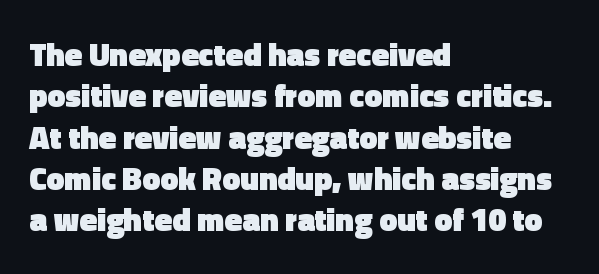
Q: Is the text bold? A: Yes.
Q: Is the text italic (slanted)? A: No, it is upright.
Q: Is the typeface a serif or a sans-serif typeface? A: Sans-serif.
Q: Is the text underlined? A: No.
Q: How is the paragraph aligned? A: Left-aligned.
Q: Is the spacing between letters normal or unusually wide? A: Normal.
Q: Is the spacing between lines tight, normal or loose? A: Normal.
Q: Width (condensed, normal, or wide)? A: Normal.
Q: x-height? A: Medium.
Q: Monospaced? A: No.
